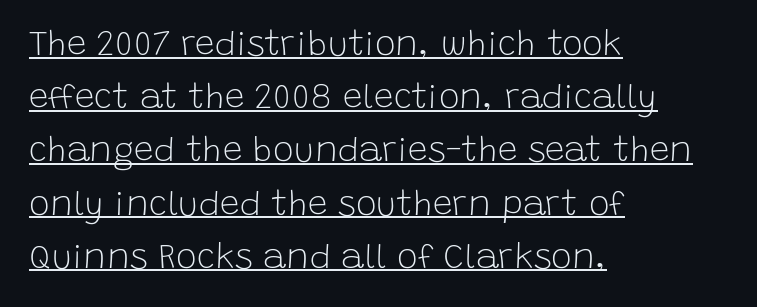
The image shows 35 px light sans-serif type, upright; set left-aligned, normal line spacing (1.52x), normal letter spacing, underlined; low stroke contrast and a large x-height.
